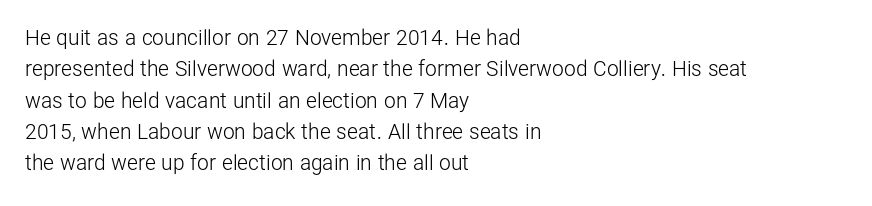
{"italic": "no", "bold": "no", "underline": "no", "align": "left", "line_spacing": "normal", "line_spacing_ratio": 1.49, "letter_spacing": "normal", "letter_spacing_em": 0.0, "glyph_px": 21}
